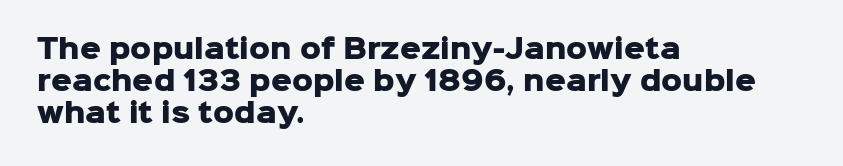
Descenders hang freely into open space. Rendered with straight, roman letterforms. The strokes are fattened all the way to bold. This rendering uses left alignment, leaving the right contour irregular.
